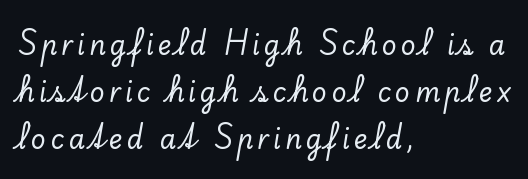
{"underline": "no", "align": "left", "line_spacing_ratio": 1.81, "glyph_px": 26}
